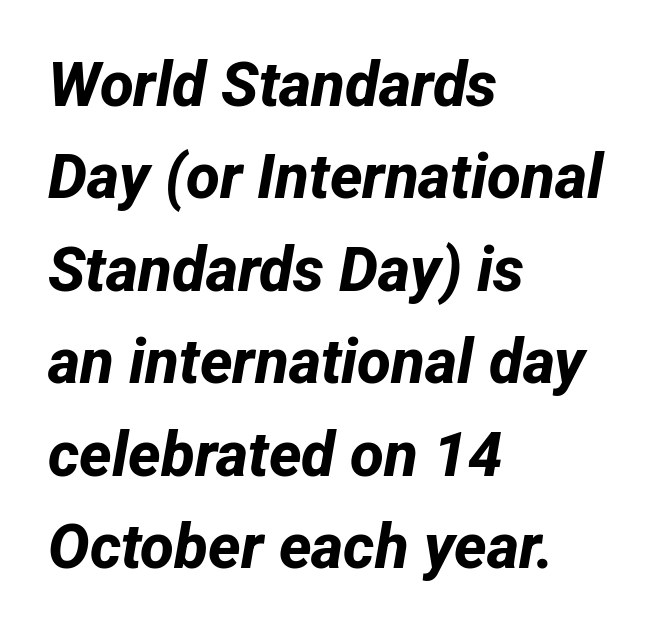
Students, this is bold: see how much ink each stroke carries. Here the designer chose a conventional face with non-uniform glyph widths. Notice how descenders clear the ascenders below comfortably — that's standard leading. Does the copy run flush right? No — it runs flush left. Check the space under the baseline: it is left empty.
